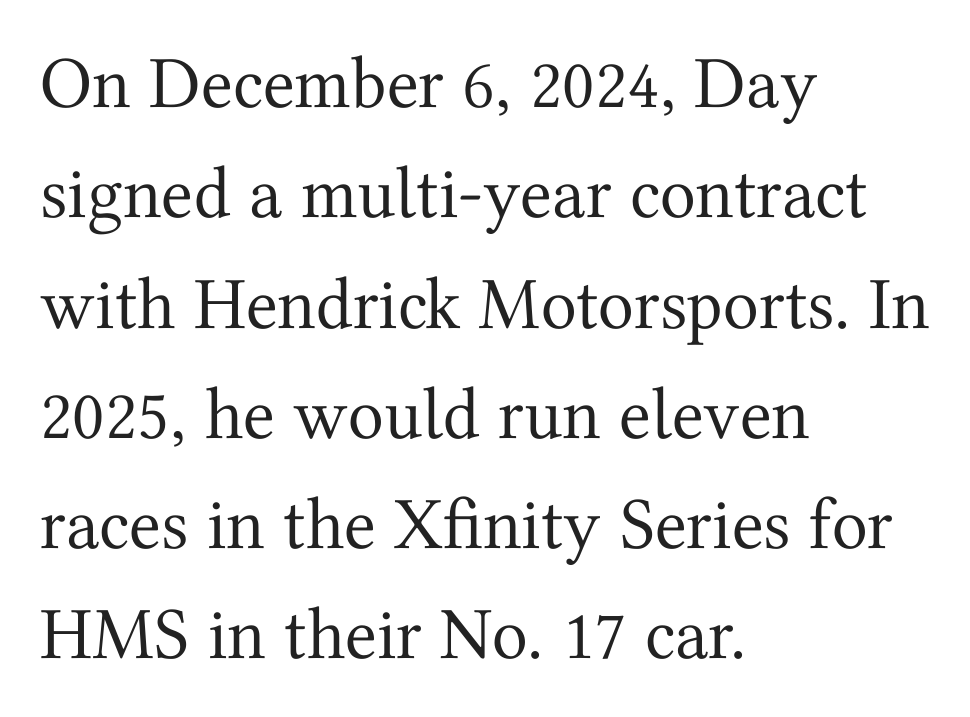
The image shows 74 px regular-weight serif type, upright; set left-aligned, normal line spacing (1.49x), normal letter spacing, not underlined; medium stroke contrast and a medium x-height.
